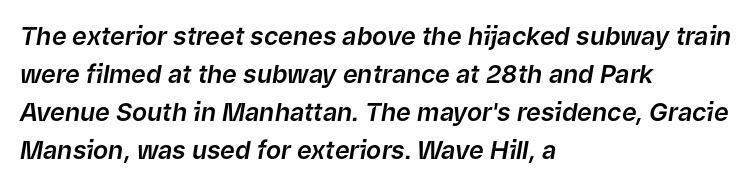
Q: Is the text italic (slanted)? A: Yes, it leans right by about 9 degrees.
Q: Is the text underlined? A: No.
Q: How is the paragraph aligned? A: Left-aligned.
Q: Is the spacing between letters normal or unusually wide? A: Normal.
Q: Is the spacing between lines tight, normal or loose? A: Normal.
